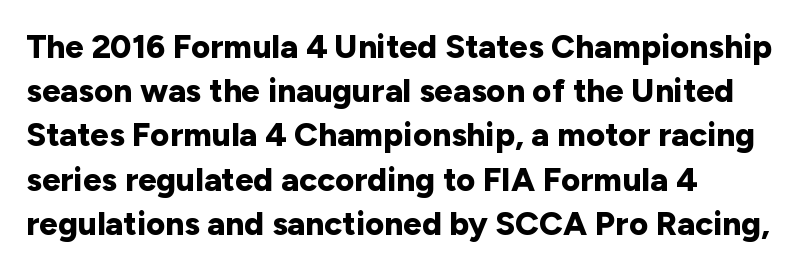
{"serif": "no", "italic": "no", "bold": "yes", "weight": "bold", "width": "normal", "stroke_contrast": "low", "x_height": "medium", "monospaced": "no", "underline": "no", "align": "left", "line_spacing": "normal", "line_spacing_ratio": 1.34, "letter_spacing": "normal", "letter_spacing_em": 0.0, "glyph_px": 33}
